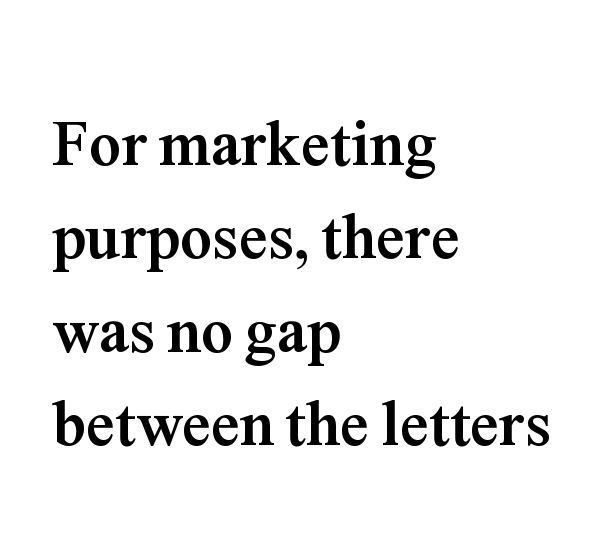
{"serif": "yes", "italic": "no", "bold": "yes", "weight": "semibold", "width": "normal", "stroke_contrast": "medium", "x_height": "medium", "monospaced": "no", "underline": "no", "align": "left", "line_spacing": "normal", "line_spacing_ratio": 1.46, "letter_spacing": "normal", "letter_spacing_em": 0.0, "glyph_px": 64}
